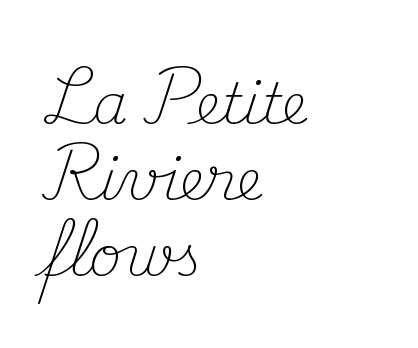
{"serif": "yes", "bold": "no", "weight": "light", "width": "normal", "stroke_contrast": "medium", "x_height": "small", "monospaced": "no", "underline": "no", "align": "left", "line_spacing": "normal", "line_spacing_ratio": 1.36, "letter_spacing": "normal", "letter_spacing_em": 0.0, "glyph_px": 56}
